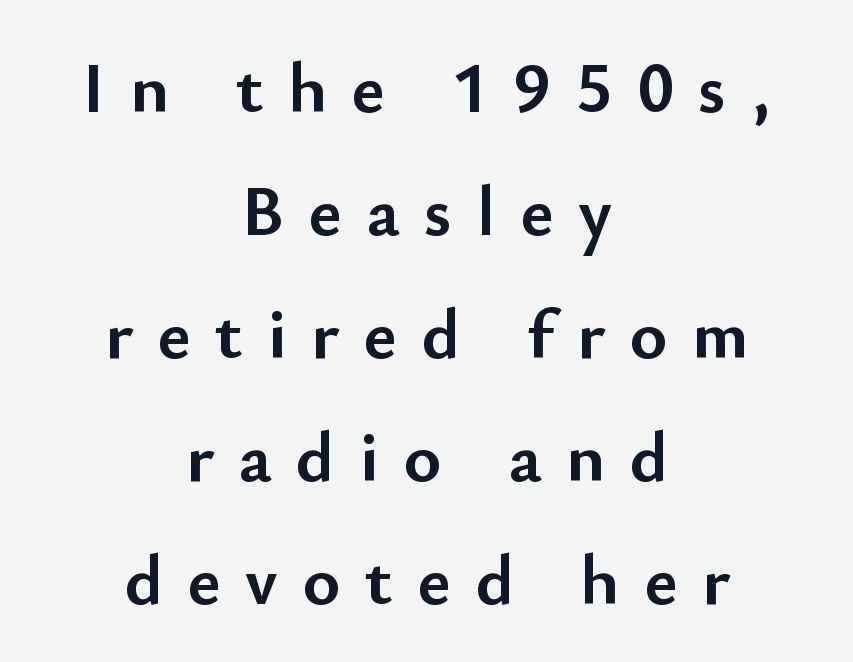
{"serif": "no", "italic": "no", "bold": "yes", "weight": "semibold", "width": "normal", "stroke_contrast": "low", "x_height": "small", "monospaced": "no", "underline": "no", "align": "center", "line_spacing_ratio": 1.71, "letter_spacing": "wide", "letter_spacing_em": 0.34, "glyph_px": 72}
